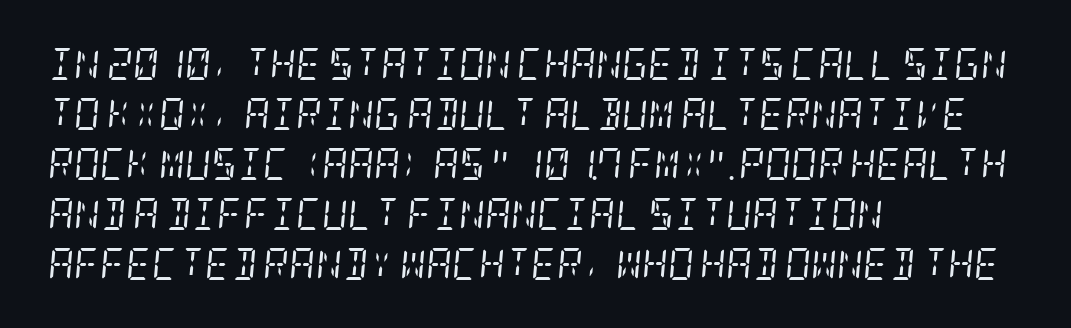
Q: Is the text bold? A: No.
Q: Is the text italic (slanted)? A: Yes, it leans right by about 5 degrees.
Q: Is the typeface a serif or a sans-serif typeface? A: Serif.
Q: Is the text underlined? A: No.
Q: How is the paragraph aligned? A: Left-aligned.
Q: Is the spacing between letters normal or unusually wide? A: Normal.
Q: Is the spacing between lines tight, normal or loose? A: Normal.
Q: Width (condensed, normal, or wide)? A: Condensed.
Q: Stroke contrast? A: Low.
Q: x-height? A: Large.
